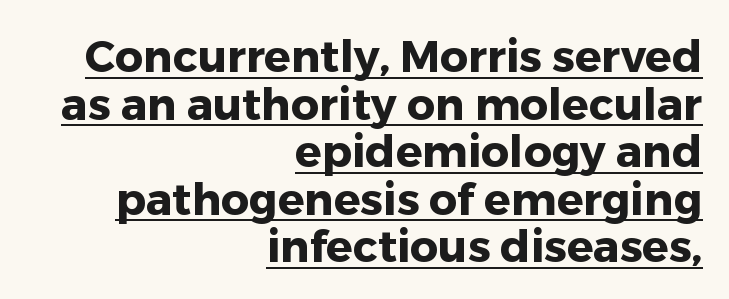
The image shows 44 px heavy sans-serif type, upright; set right-aligned, tight line spacing (1.08x), normal letter spacing, underlined; low stroke contrast and a medium x-height.
